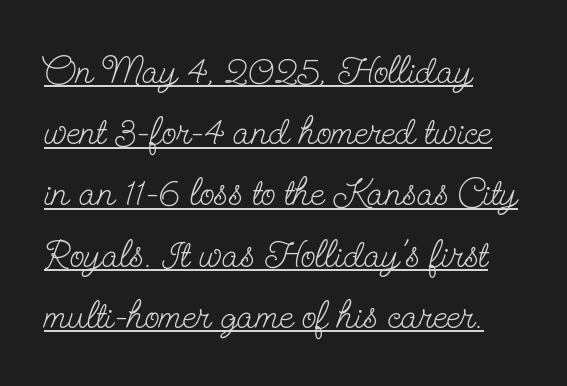
The image shows 39 px light, condensed serif type; set left-aligned, normal line spacing (1.57x), normal letter spacing, underlined; low stroke contrast and a small x-height.
